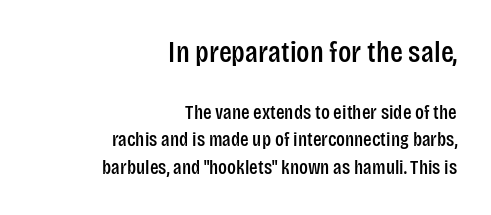
Q: Is the text italic (slanted)? A: No, it is upright.
Q: Is the typeface a serif or a sans-serif typeface? A: Sans-serif.
Q: Is the text underlined? A: No.
Q: How is the paragraph aligned? A: Right-aligned.
Q: Is the spacing between letters normal or unusually wide? A: Normal.
Q: Is the spacing between lines tight, normal or loose? A: Normal.
Q: Which block of text is set in a larger size, the first (top) or the second (bottom)? A: The first (top) one.
Q: Width (condensed, normal, or wide)? A: Condensed.
Q: Stroke contrast? A: Low.
Q: x-height? A: Large.
Q: Monospaced? A: No.
